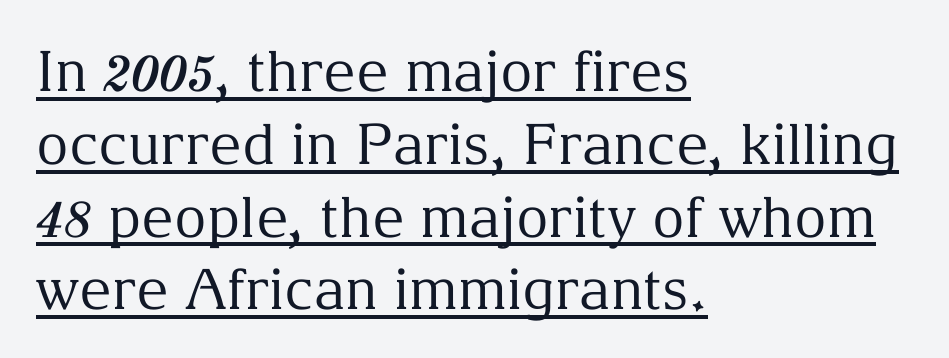
Q: Is the text bold? A: No.
Q: Is the text italic (slanted)? A: No, it is upright.
Q: Is the typeface a serif or a sans-serif typeface? A: Serif.
Q: Is the text underlined? A: Yes.
Q: How is the paragraph aligned? A: Left-aligned.
Q: Is the spacing between letters normal or unusually wide? A: Normal.
Q: Is the spacing between lines tight, normal or loose? A: Normal.
Q: Width (condensed, normal, or wide)? A: Normal.
Q: Stroke contrast? A: Medium.
Q: x-height? A: Medium.
Q: Monospaced? A: No.
